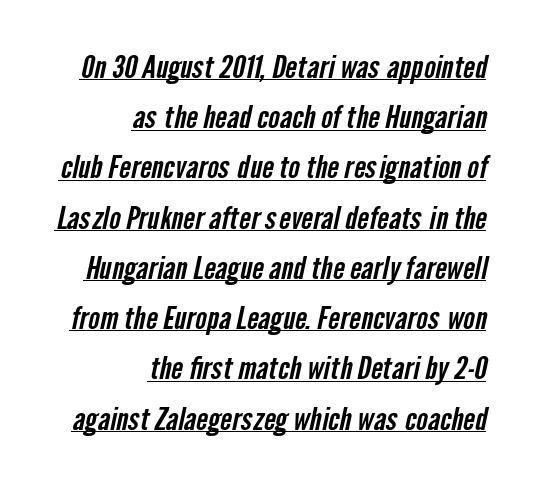
Q: Is the typeface a serif or a sans-serif typeface? A: Sans-serif.
Q: Is the text underlined? A: Yes.
Q: How is the paragraph aligned? A: Right-aligned.
Q: Is the spacing between letters normal or unusually wide? A: Normal.
Q: Is the spacing between lines tight, normal or loose? A: Normal.
Q: Width (condensed, normal, or wide)? A: Condensed.
Q: Stroke contrast? A: Low.
Q: x-height? A: Medium.
Q: Monospaced? A: No.
